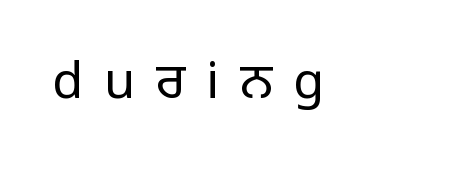
The image shows 50 px regular-weight sans-serif type, upright; set unusually wide letter spacing (+0.42 em), not underlined; low stroke contrast and a large x-height.
